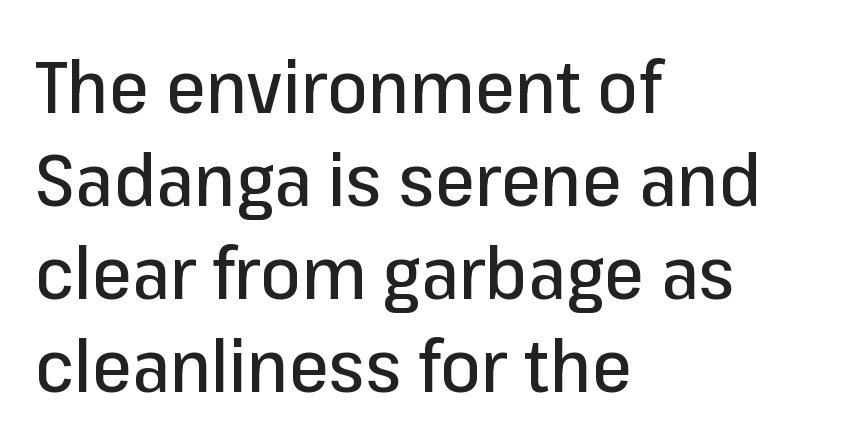
The image shows 72 px sans-serif type, upright; set left-aligned, normal line spacing (1.29x), normal letter spacing, not underlined; low stroke contrast and a medium x-height.
